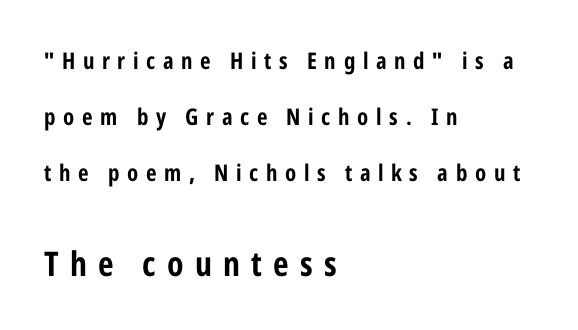
Q: Is the text bold? A: Yes.
Q: Is the text italic (slanted)? A: No, it is upright.
Q: Is the typeface a serif or a sans-serif typeface? A: Sans-serif.
Q: Is the text underlined? A: No.
Q: How is the paragraph aligned? A: Left-aligned.
Q: Is the spacing between letters normal or unusually wide? A: Unusually wide.
Q: Is the spacing between lines tight, normal or loose? A: Loose.
Q: Which block of text is set in a larger size, the first (top) or the second (bottom)? A: The second (bottom) one.
Q: Width (condensed, normal, or wide)? A: Condensed.
Q: Stroke contrast? A: Low.
Q: x-height? A: Medium.
Q: Monospaced? A: No.
